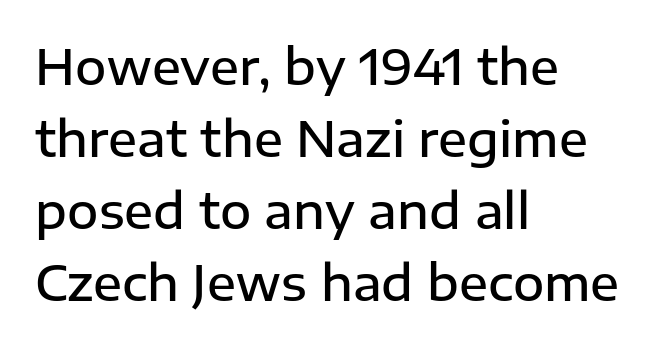
The image shows 48 px semibold sans-serif type, upright; set left-aligned, normal line spacing (1.5x), normal letter spacing, not underlined; low stroke contrast and a medium x-height.
